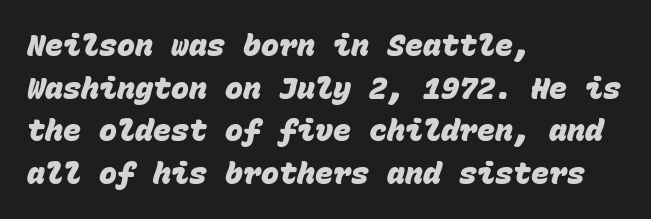
{"serif": "no", "bold": "yes", "weight": "heavy", "width": "normal", "stroke_contrast": "low", "x_height": "large", "monospaced": "yes", "underline": "no", "align": "left", "line_spacing": "normal", "line_spacing_ratio": 1.42, "letter_spacing": "normal", "letter_spacing_em": 0.0, "glyph_px": 30}
